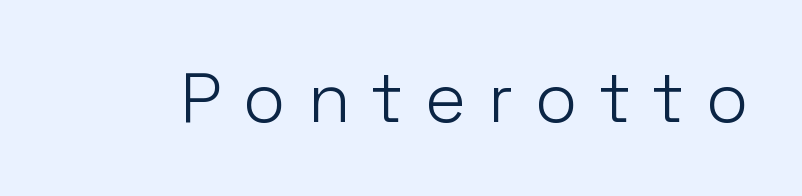
{"serif": "no", "italic": "no", "bold": "no", "weight": "light", "width": "normal", "stroke_contrast": "low", "x_height": "medium", "monospaced": "no", "underline": "no", "letter_spacing": "wide", "letter_spacing_em": 0.3, "glyph_px": 70}
